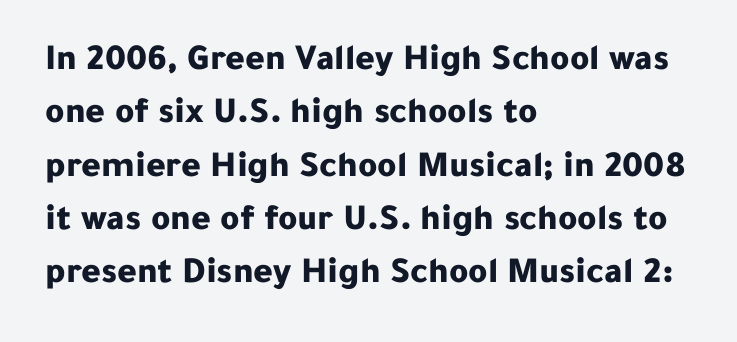
The image shows 37 px bold sans-serif type, upright; set left-aligned, normal line spacing (1.44x), normal letter spacing, not underlined; low stroke contrast and a medium x-height.
